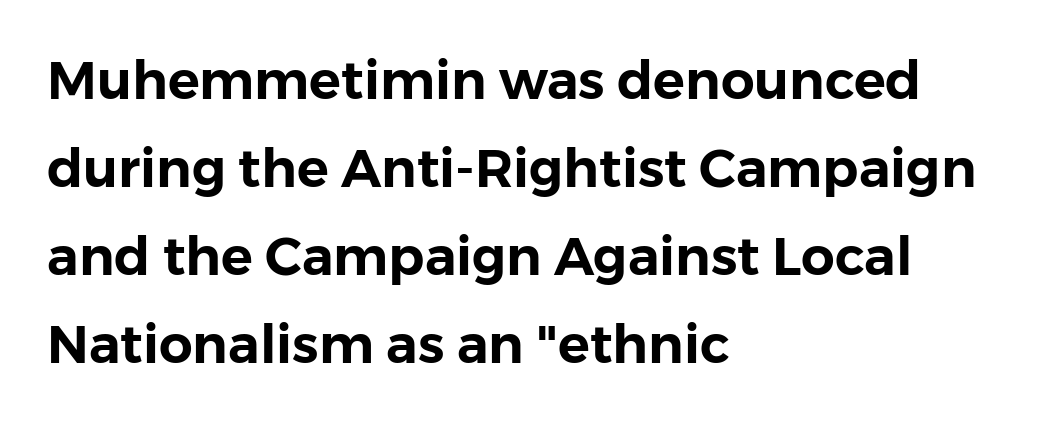
The image shows 53 px sans-serif type, upright; set left-aligned, normal line spacing (1.66x), normal letter spacing, not underlined; low stroke contrast and a medium x-height.
